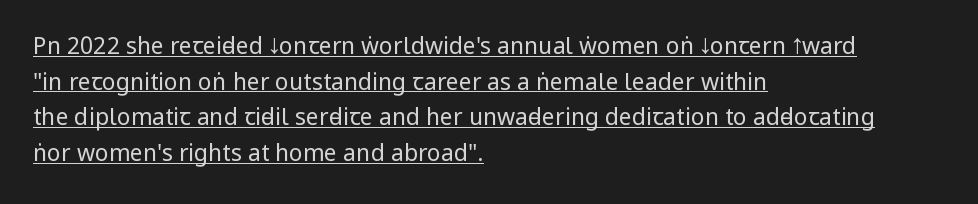
The words here are underlined. The font's upright variant was chosen for this text. The rendering uses a moderate line-height, typical for paragraphs. The letters sit at their default tracking, neither squeezed nor spread. Bold? No — there's no thickening of the strokes. One-word summary of the alignment: left.
